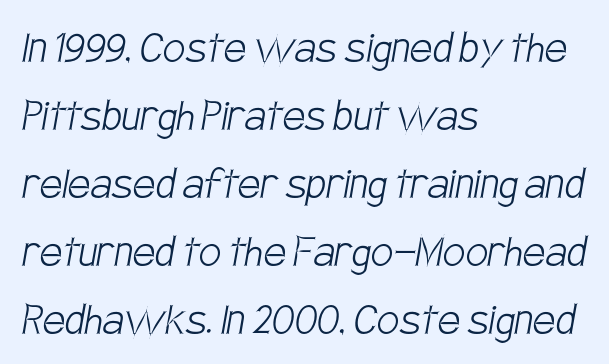
Q: Is the text bold? A: No.
Q: Is the typeface a serif or a sans-serif typeface? A: Sans-serif.
Q: Is the text underlined? A: No.
Q: How is the paragraph aligned? A: Left-aligned.
Q: Is the spacing between letters normal or unusually wide? A: Normal.
Q: Is the spacing between lines tight, normal or loose? A: Normal.
Q: Width (condensed, normal, or wide)? A: Condensed.
Q: Stroke contrast? A: Low.
Q: x-height? A: Large.
Q: Monospaced? A: No.
